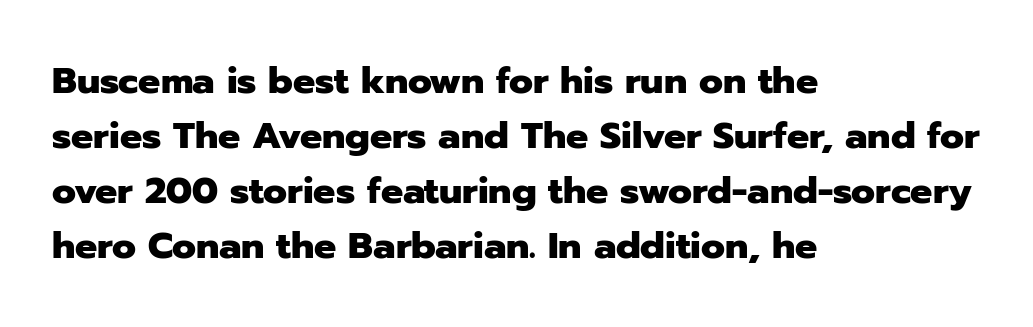
The axis of the letterforms is exactly vertical. The sample has been set heavy, in full bold. Does the copy run flush right? No — it runs flush left. The gap between lines stays unmarked. Characters follow at the spacing the type designer built in.
